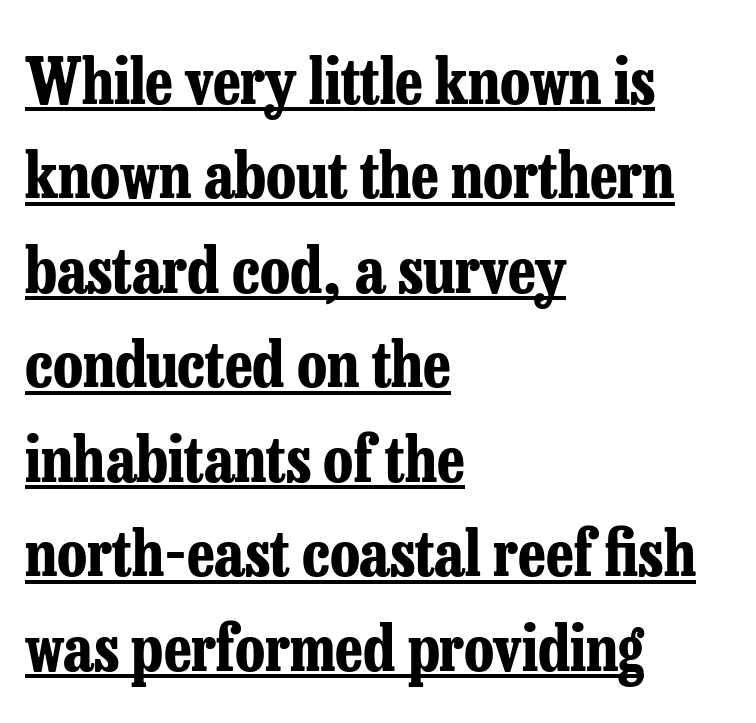
{"serif": "yes", "italic": "no", "bold": "yes", "weight": "bold", "width": "condensed", "stroke_contrast": "low", "x_height": "medium", "monospaced": "no", "underline": "yes", "align": "left", "line_spacing": "normal", "line_spacing_ratio": 1.5, "letter_spacing": "normal", "letter_spacing_em": 0.0, "glyph_px": 63}
